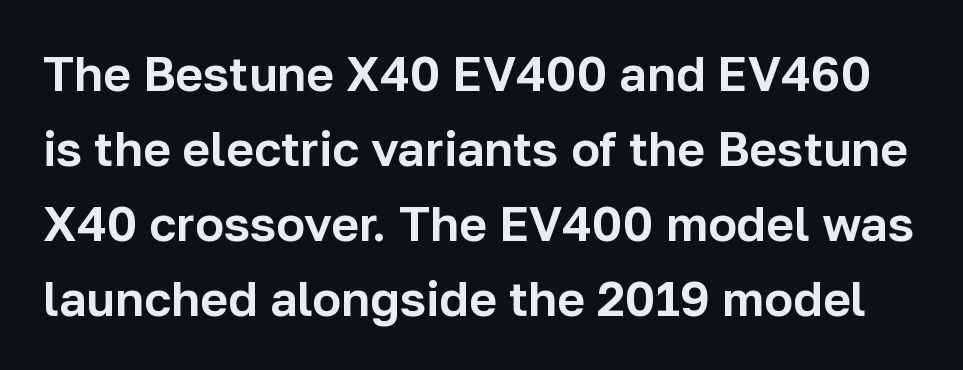
Q: Is the text italic (slanted)? A: No, it is upright.
Q: Is the typeface a serif or a sans-serif typeface? A: Sans-serif.
Q: Is the text underlined? A: No.
Q: Is the spacing between letters normal or unusually wide? A: Normal.
Q: Is the spacing between lines tight, normal or loose? A: Normal.
Q: Width (condensed, normal, or wide)? A: Normal.
Q: Stroke contrast? A: Low.
Q: x-height? A: Medium.
Q: Monospaced? A: No.
